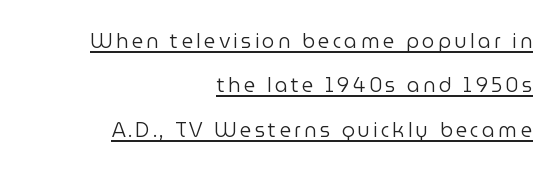
{"italic": "no", "bold": "no", "underline": "yes", "align": "right", "line_spacing": "loose", "line_spacing_ratio": 2.22, "glyph_px": 20}
